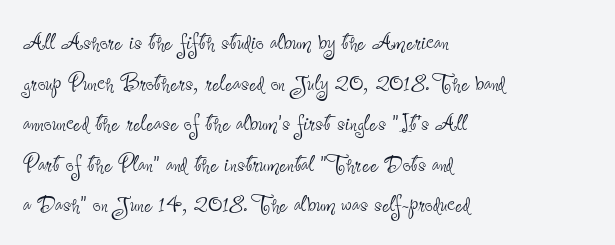
The image shows 28 px thin, condensed sans-serif type; set left-aligned, normal line spacing (1.45x), normal letter spacing, not underlined; low stroke contrast and a small x-height.
